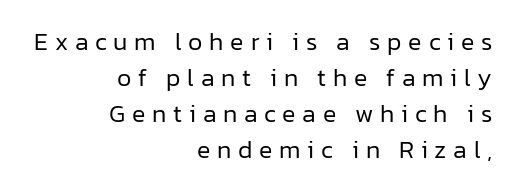
The image shows 25 px text type, upright; set right-aligned, normal line spacing (1.44x), unusually wide letter spacing (+0.27 em), not underlined.
